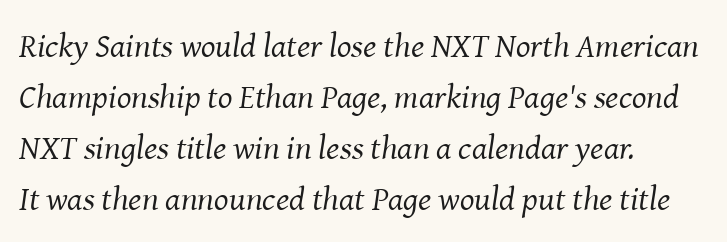
The image shows 34 px regular-weight serif type, italic (leaning right); set left-aligned, normal line spacing (1.5x), normal letter spacing, not underlined; medium stroke contrast and a medium x-height.
